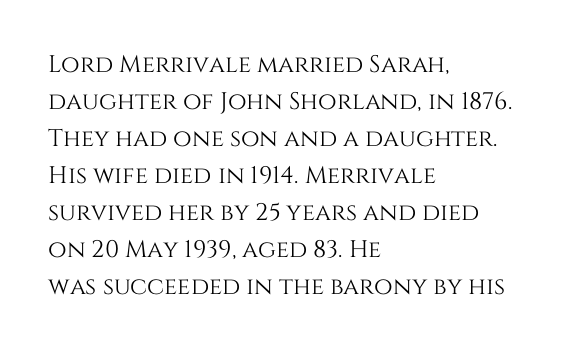
Q: Is the text italic (slanted)? A: No, it is upright.
Q: Is the text underlined? A: No.
Q: How is the paragraph aligned? A: Left-aligned.
Q: Is the spacing between letters normal or unusually wide? A: Normal.
Q: Is the spacing between lines tight, normal or loose? A: Normal.
